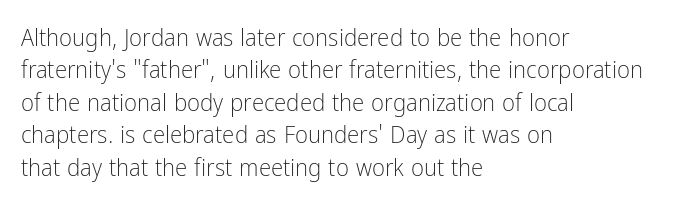
{"italic": "no", "bold": "no", "underline": "no", "align": "left", "line_spacing": "normal", "line_spacing_ratio": 1.3, "letter_spacing": "normal", "letter_spacing_em": 0.0, "glyph_px": 25}
